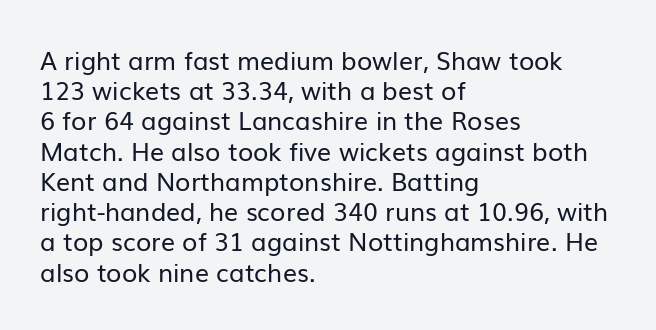
In terms of posture, this sample is upright. The rendering keeps characters at their native spacing. Caption: face not bold, strokes unweighted. The string is rendered with underlining switched off. Horizontal alignment here is leftward, the default for most running prose.
